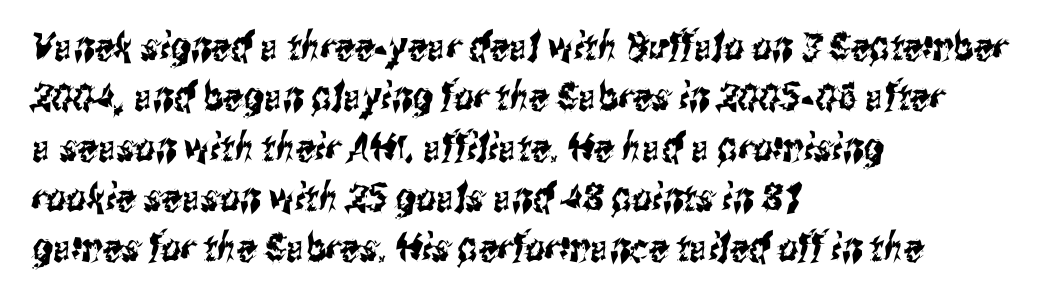
{"serif": "no", "width": "condensed", "stroke_contrast": "medium", "x_height": "medium", "monospaced": "no", "underline": "no", "align": "left", "line_spacing": "normal", "line_spacing_ratio": 1.29, "letter_spacing": "normal", "letter_spacing_em": 0.0, "glyph_px": 39}
